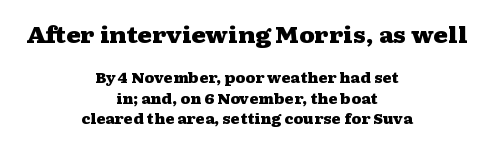
Q: Is the text bold? A: Yes.
Q: Is the text italic (slanted)? A: No, it is upright.
Q: Is the text underlined? A: No.
Q: How is the paragraph aligned? A: Centered.
Q: Is the spacing between letters normal or unusually wide? A: Normal.
Q: Is the spacing between lines tight, normal or loose? A: Normal.
Q: Which block of text is set in a larger size, the first (top) or the second (bottom)? A: The first (top) one.
